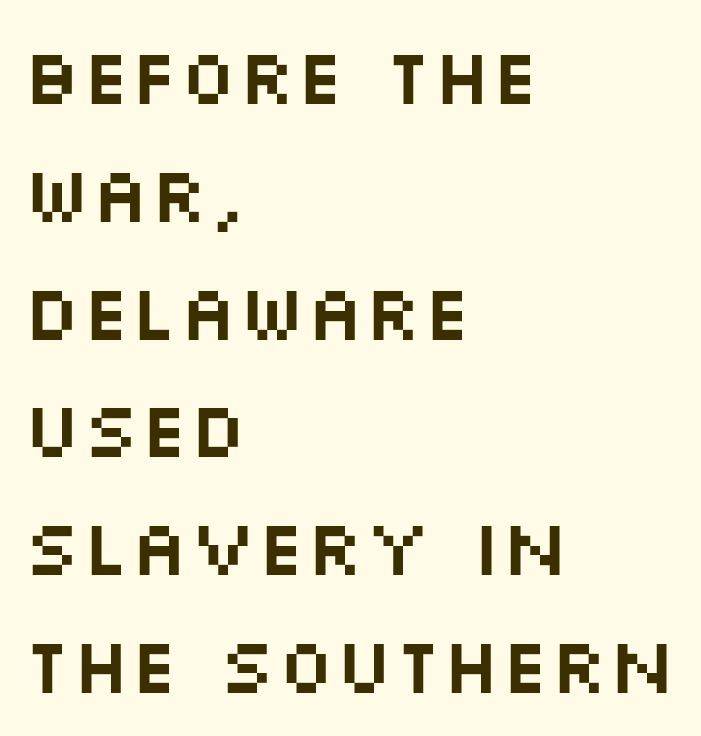
Inter-character spacing is left at the font's built-in metrics. Glance below the letters and you will spot only blank space. The face used here is proportionally spaced, like ordinary book or web type. Observe the absence of serifs on each vertical stroke in this sample. Rendered with straight, roman letterforms. In terms of leading, this rendering sits right in the middle.
